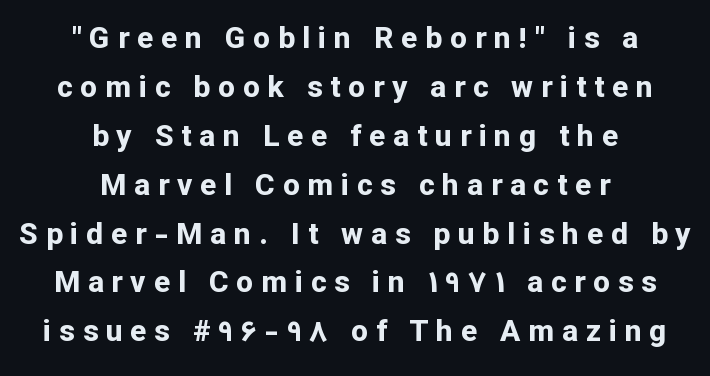
Q: Is the text bold? A: Yes.
Q: Is the text italic (slanted)? A: No, it is upright.
Q: Is the typeface a serif or a sans-serif typeface? A: Sans-serif.
Q: Is the text underlined? A: No.
Q: How is the paragraph aligned? A: Centered.
Q: Is the spacing between letters normal or unusually wide? A: Unusually wide.
Q: Is the spacing between lines tight, normal or loose? A: Normal.
Q: Width (condensed, normal, or wide)? A: Normal.
Q: Stroke contrast? A: Low.
Q: x-height? A: Medium.
Q: Monospaced? A: No.
